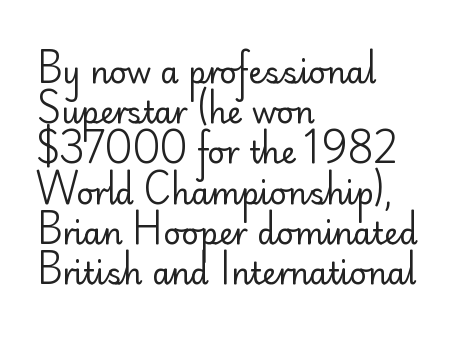
The image shows 30 px regular-weight sans-serif type, upright; set left-aligned, normal line spacing (1.34x), normal letter spacing, not underlined; low stroke contrast and a small x-height.
